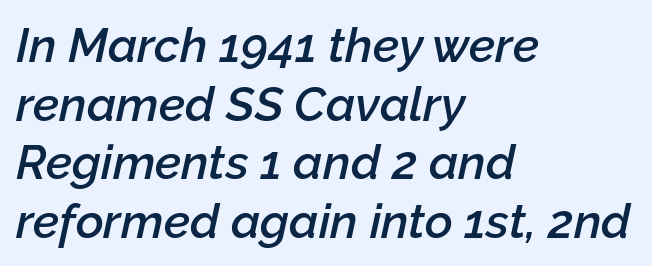
The lines are quadded left. You can tell it's italic because the verticals aren't actually vertical. Varying glyph widths throughout — classic text-font behaviour. Compared with an ordinary text face, these strokes are moderately heavier — a semibold.
